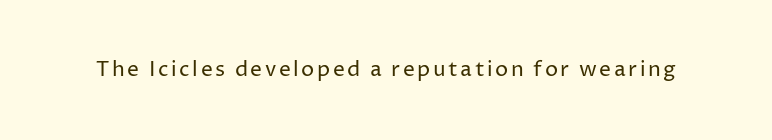
Nope, not italic — everything's standing straight. Weight: regular or lighter. This rendering features lettering with no underline.
